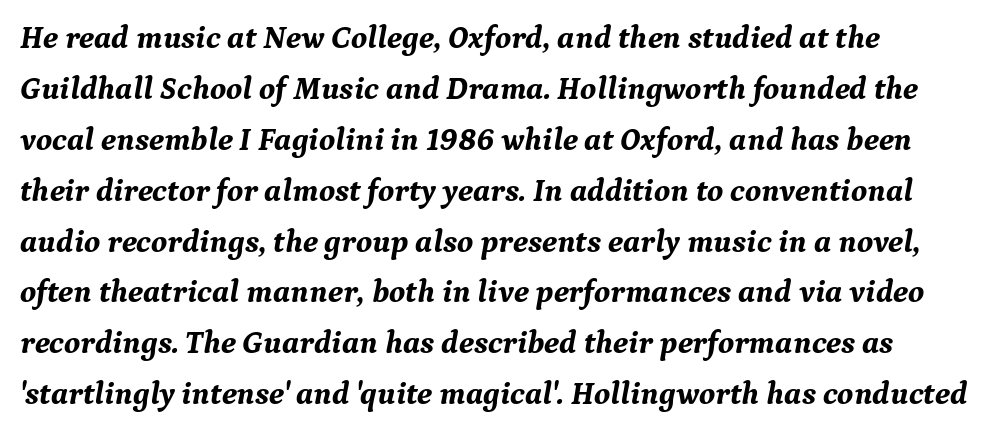
{"serif": "yes", "italic": "yes", "lean": "right", "slant_degrees": 9, "bold": "yes", "weight": "bold", "width": "normal", "stroke_contrast": "medium", "x_height": "medium", "monospaced": "no", "underline": "no", "align": "left", "line_spacing": "normal", "line_spacing_ratio": 1.59, "letter_spacing": "normal", "letter_spacing_em": 0.0, "glyph_px": 32}
